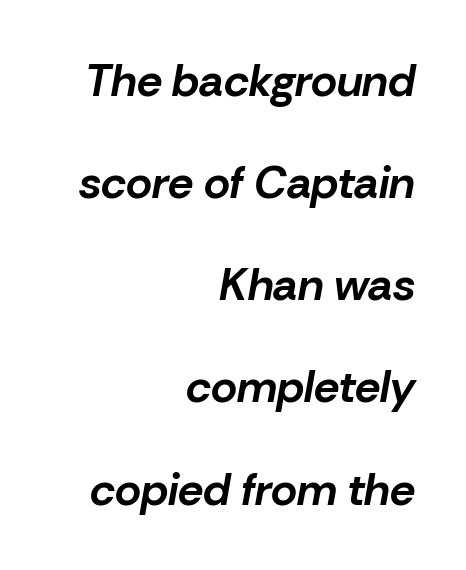
The paragraph has a hard right edge and a soft left edge. Here the designer chose a conventional face with non-uniform glyph widths. The letterforms sit shoulder to shoulder at normal distance. Stroke thickness is high; the sample reads as a true bold. Reading down the column, the eye jumps a long way to each next line. Has an underline been added? It has not.
